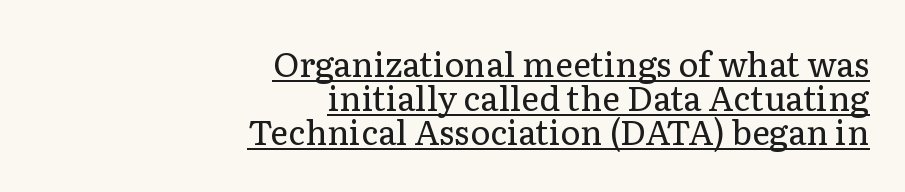
Short and long lines alike share a common ending point at right. Typographically, this falls in the serif category. The type is set solid horizontally, with unmodified tracking. Compared with typical paragraphs, the rows here are closer together. The string is rendered with underlining switched on.
